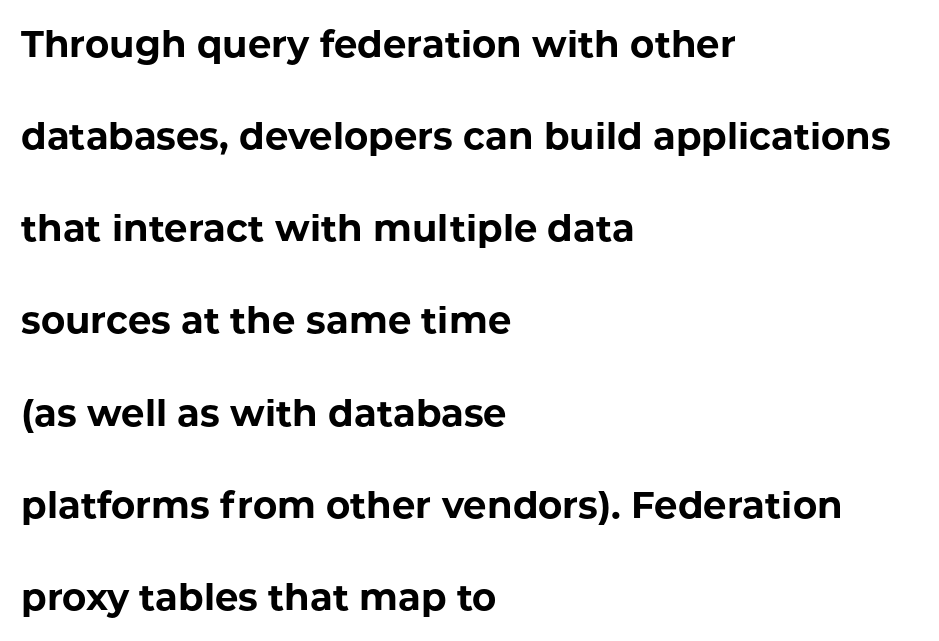
The line-height multiplier appears high, well above default. These lines are rendered in a variable-pitch font. Observe the ordinary spacing: letters are neighbours, not strangers. The type family on display is of the sans-serif kind. Nobody drew a line under any word here.
